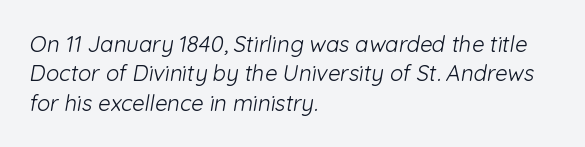
The image shows 22 px text type; set left-aligned, normal line spacing (1.34x), normal letter spacing, not underlined.
